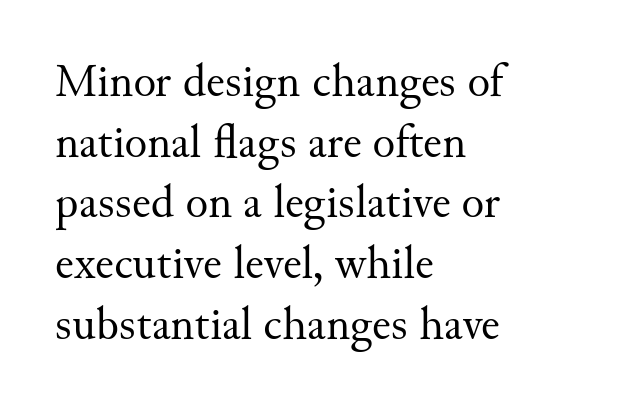
The paragraph has a hard left edge and a soft right edge. Underlining? Definitely not there. A typesetter would mark this as roman, not italic. Do the characters align in a grid? No, the font is proportional.
